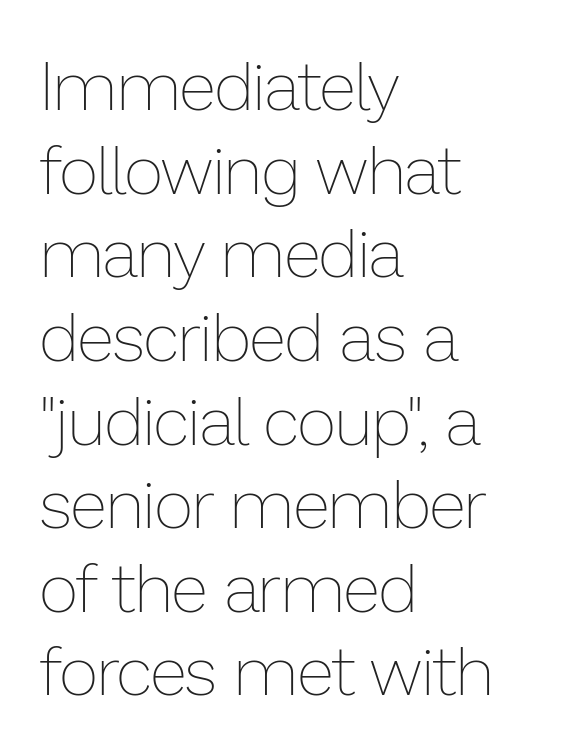
Italic? Not at all — the glyphs are vertical. The area under the type is left untouched. One-word summary of the alignment: left. Is this a fixed-width face? No — the glyphs have proportional, varying widths. Compared with typical body copy, the letter spacing here is the same.
